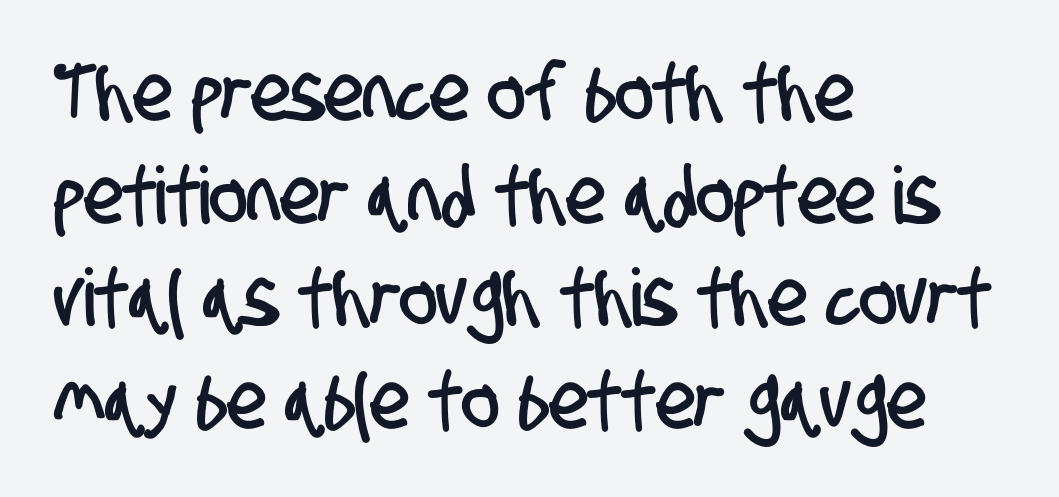
In terms of leading, this rendering sits right in the middle. A typesetter would label this face a sans. You could call the tracking neutral — neither tight nor loose. Each row of text sits above clean, open space. Every row of glyphs begins at an identical x-position on the left.
